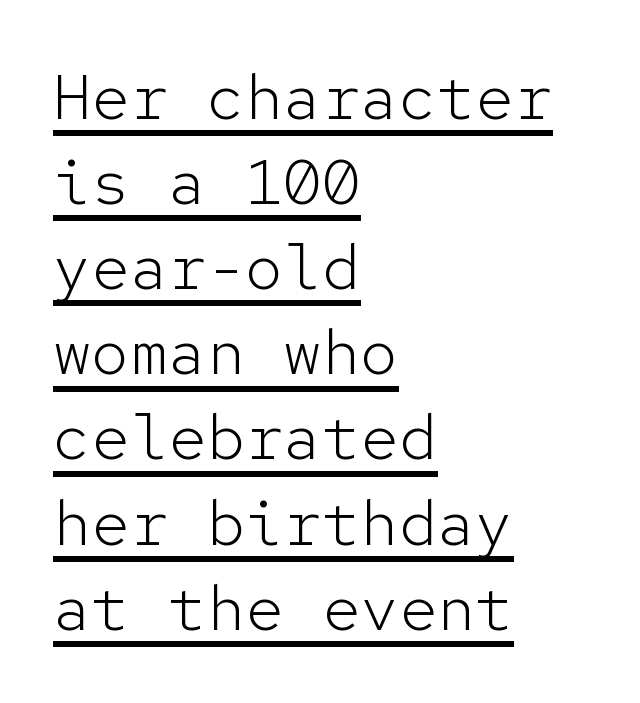
Q: Is the text bold? A: No.
Q: Is the text italic (slanted)? A: No, it is upright.
Q: Is the typeface a serif or a sans-serif typeface? A: Sans-serif.
Q: Is the text underlined? A: Yes.
Q: How is the paragraph aligned? A: Left-aligned.
Q: Is the spacing between letters normal or unusually wide? A: Normal.
Q: Is the spacing between lines tight, normal or loose? A: Normal.
Q: Width (condensed, normal, or wide)? A: Normal.
Q: Stroke contrast? A: Low.
Q: x-height? A: Medium.
Q: Monospaced? A: Yes.
